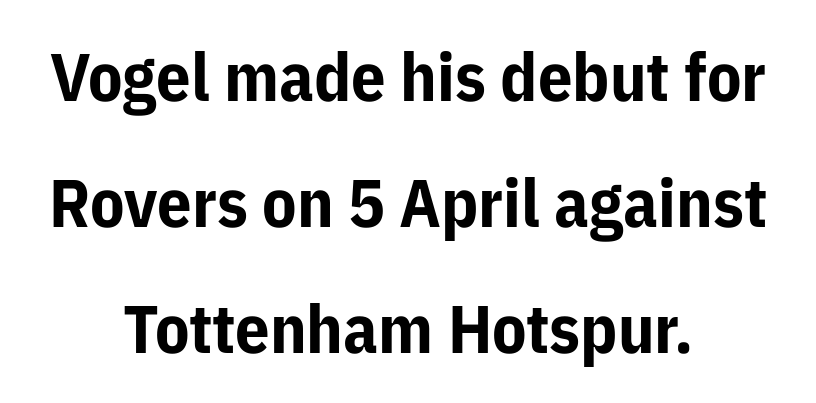
The image shows 68 px bold sans-serif type, upright; set centered, line spacing 1.85x, normal letter spacing, not underlined; low stroke contrast and a medium x-height.
